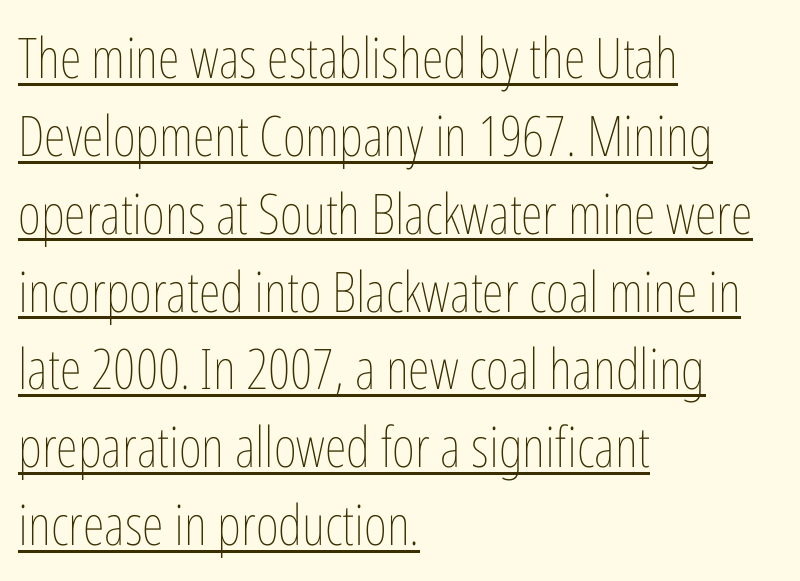
In terms of letterspacing, this is plain default setting. This sample carries an underscore along the baseline area. The letters advance in unequal steps, a hallmark of proportional type. Stroke thickness stays within the range of a standard reading face or lighter.
